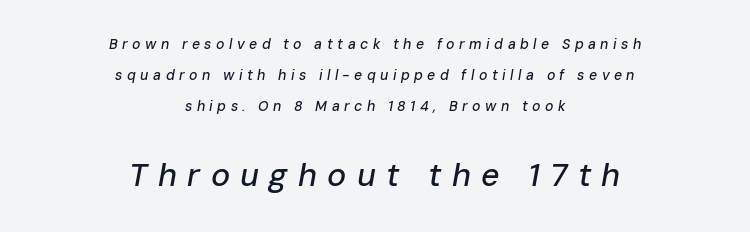
The image shows 32 px text type, italic (leaning right); set centered, loose line spacing (2.23x), unusually wide letter spacing (+0.32 em), not underlined; the second (bottom) block is 2.29x larger; low stroke contrast and a medium x-height.
